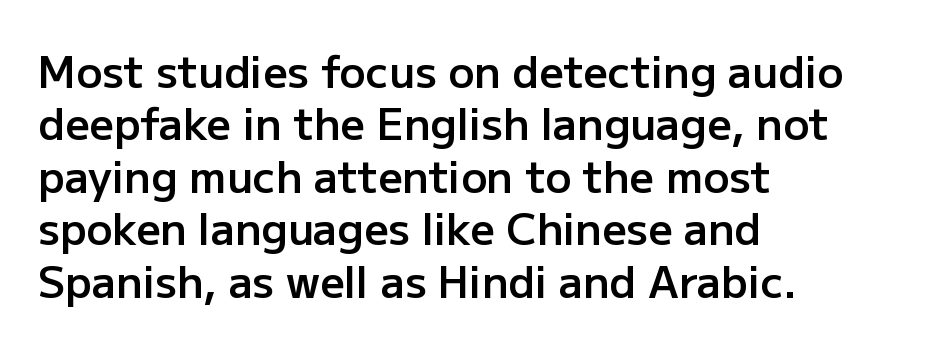
{"serif": "no", "italic": "no", "bold": "semi", "weight": "semibold", "width": "normal", "stroke_contrast": "low", "x_height": "medium", "monospaced": "no", "underline": "no", "align": "left", "line_spacing_ratio": 1.22, "letter_spacing": "normal", "letter_spacing_em": 0.0, "glyph_px": 43}
